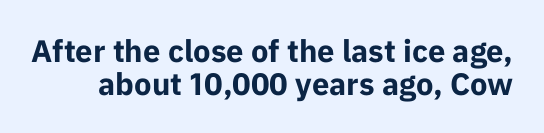
{"serif": "no", "italic": "no", "bold": "yes", "weight": "bold", "width": "normal", "stroke_contrast": "low", "x_height": "medium", "monospaced": "no", "underline": "no", "line_spacing": "tight", "line_spacing_ratio": 1.05, "letter_spacing": "normal", "letter_spacing_em": 0.0, "glyph_px": 31}
